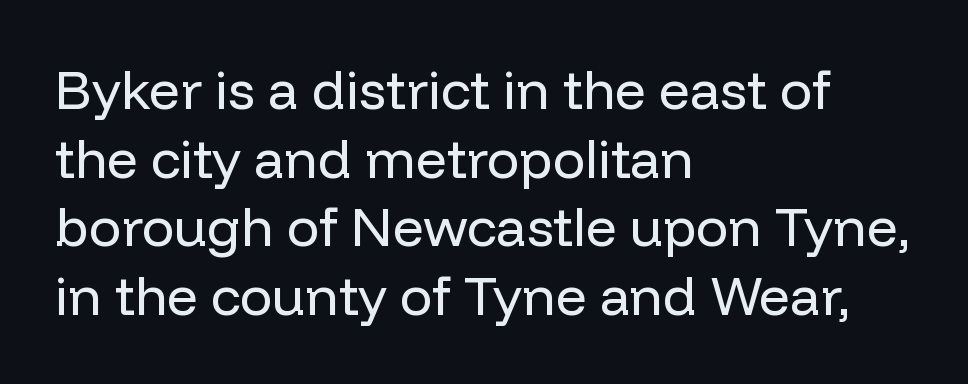
The image shows 54 px regular-weight sans-serif type, upright; set left-aligned, normal line spacing (1.27x), normal letter spacing, not underlined; low stroke contrast and a medium x-height.
